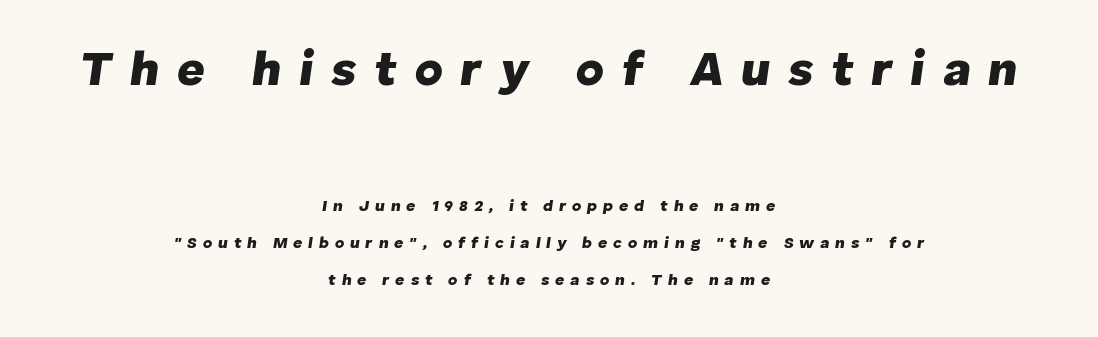
{"italic": "yes", "lean": "right", "slant_degrees": 8, "bold": "yes", "weight": "heavy", "width": "normal", "stroke_contrast": "low", "x_height": "medium", "monospaced": "no", "underline": "no", "align": "center", "line_spacing": "loose", "line_spacing_ratio": 2.32, "letter_spacing": "wide", "letter_spacing_em": 0.37, "larger_block": "first", "size_ratio": 3.0, "glyph_px": 48}
